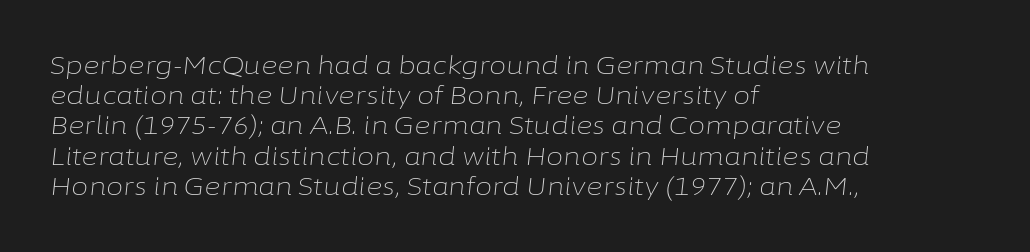
The paragraph shown leans on its left margin. No heavy texture on the line: the type isn't bold. Inter-character spacing is left at the font's built-in metrics. Plain, unruled lines of type. An italicized treatment has been applied to the whole sample.
